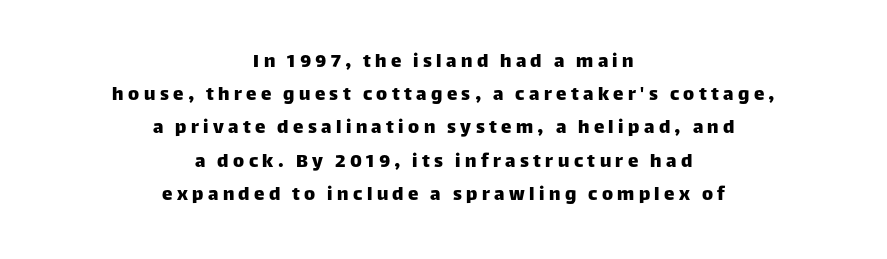
Q: Is the text italic (slanted)? A: No, it is upright.
Q: Is the text underlined? A: No.
Q: How is the paragraph aligned? A: Centered.
Q: Is the spacing between letters normal or unusually wide? A: Unusually wide.
Q: Is the spacing between lines tight, normal or loose? A: Normal.
